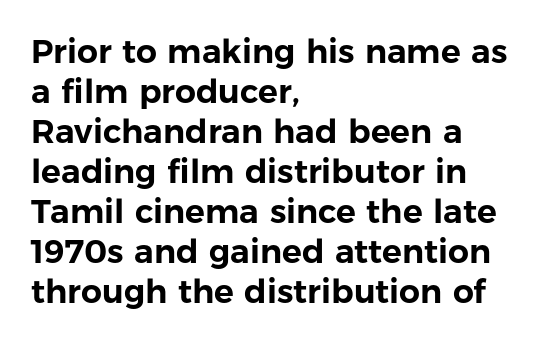
The image shows 33 px sans-serif type, upright; set left-aligned, line spacing 1.21x, normal letter spacing, not underlined; low stroke contrast and a medium x-height.
